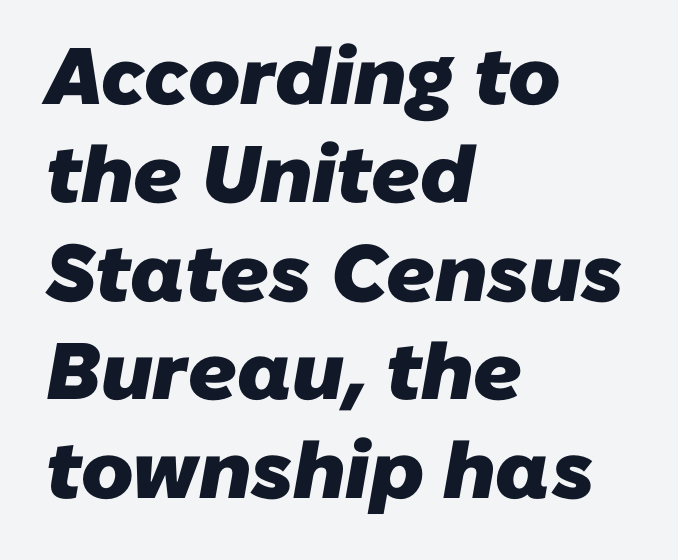
{"serif": "no", "bold": "yes", "weight": "heavy", "width": "normal", "stroke_contrast": "low", "x_height": "medium", "monospaced": "no", "underline": "no", "align": "left", "line_spacing_ratio": 1.23, "letter_spacing": "normal", "letter_spacing_em": 0.0, "glyph_px": 80}
